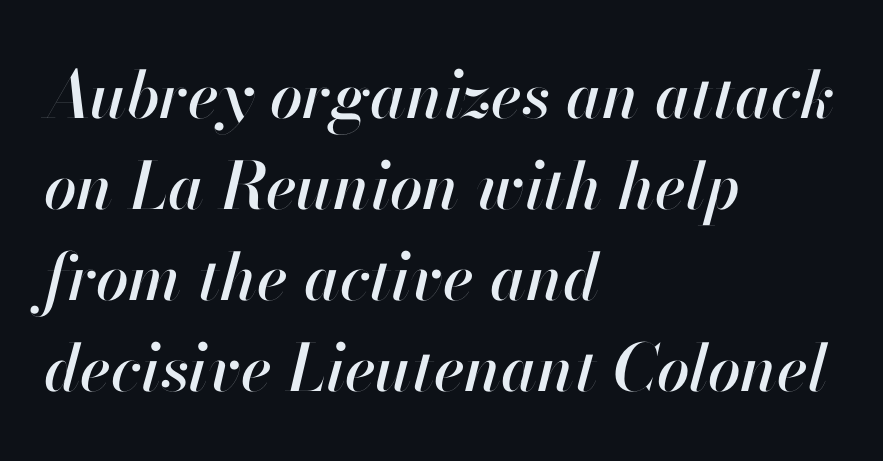
{"italic": "yes", "lean": "right", "slant_degrees": 13, "width": "normal", "stroke_contrast": "high", "x_height": "small", "monospaced": "no", "underline": "no", "align": "left", "line_spacing": "normal", "line_spacing_ratio": 1.4, "letter_spacing": "normal", "letter_spacing_em": 0.0, "glyph_px": 65}
